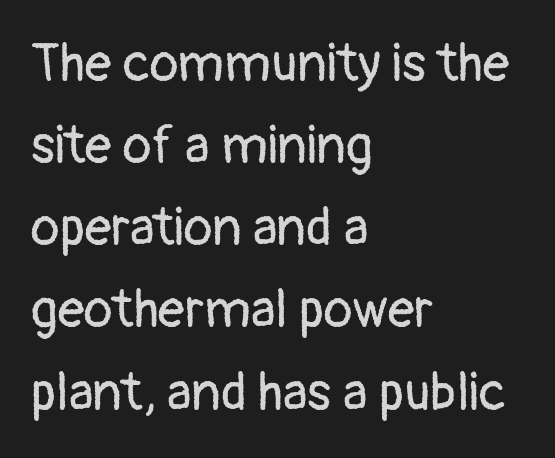
{"serif": "no", "italic": "no", "bold": "no", "weight": "regular", "width": "normal", "stroke_contrast": "low", "x_height": "medium", "monospaced": "no", "underline": "no", "align": "left", "line_spacing": "normal", "line_spacing_ratio": 1.55, "letter_spacing": "normal", "letter_spacing_em": 0.0, "glyph_px": 53}
